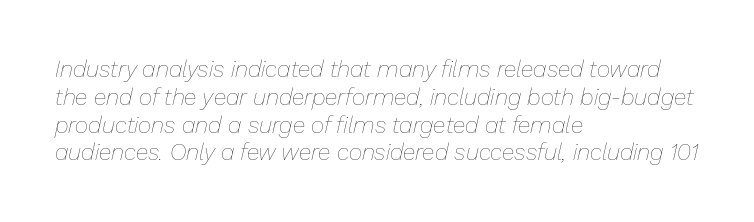
The image shows 23 px text type, italic (leaning right); set left-aligned, line spacing 1.21x, normal letter spacing, not underlined.
